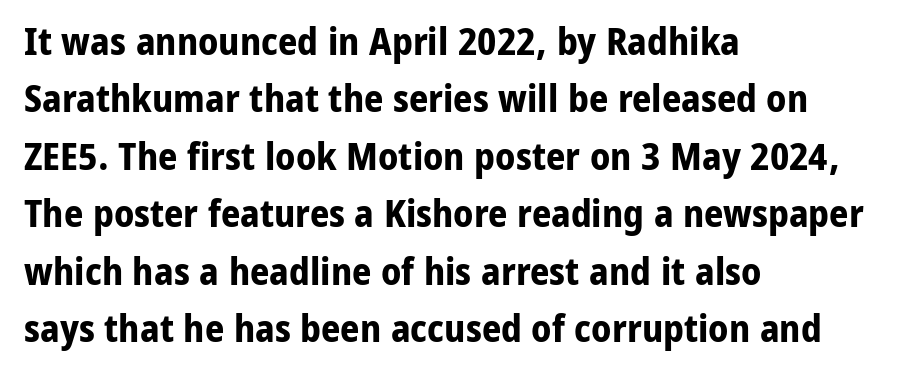
{"serif": "no", "italic": "no", "bold": "yes", "weight": "bold", "width": "normal", "stroke_contrast": "low", "x_height": "medium", "monospaced": "no", "underline": "no", "align": "left", "line_spacing": "normal", "line_spacing_ratio": 1.51, "letter_spacing": "normal", "letter_spacing_em": 0.0, "glyph_px": 38}
